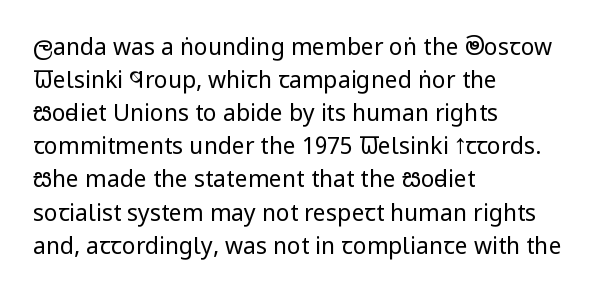
Q: Is the text bold? A: No.
Q: Is the text italic (slanted)? A: No, it is upright.
Q: Is the text underlined? A: No.
Q: How is the paragraph aligned? A: Left-aligned.
Q: Is the spacing between letters normal or unusually wide? A: Normal.
Q: Is the spacing between lines tight, normal or loose? A: Normal.
